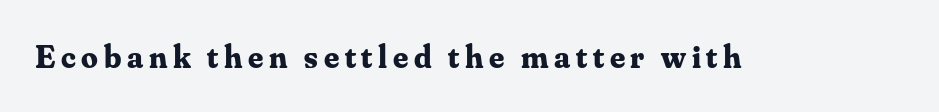
Q: Is the text bold? A: Yes.
Q: Is the text italic (slanted)? A: No, it is upright.
Q: Is the typeface a serif or a sans-serif typeface? A: Serif.
Q: Is the text underlined? A: No.
Q: Width (condensed, normal, or wide)? A: Normal.
Q: Stroke contrast? A: Medium.
Q: x-height? A: Small.
Q: Monospaced? A: No.
